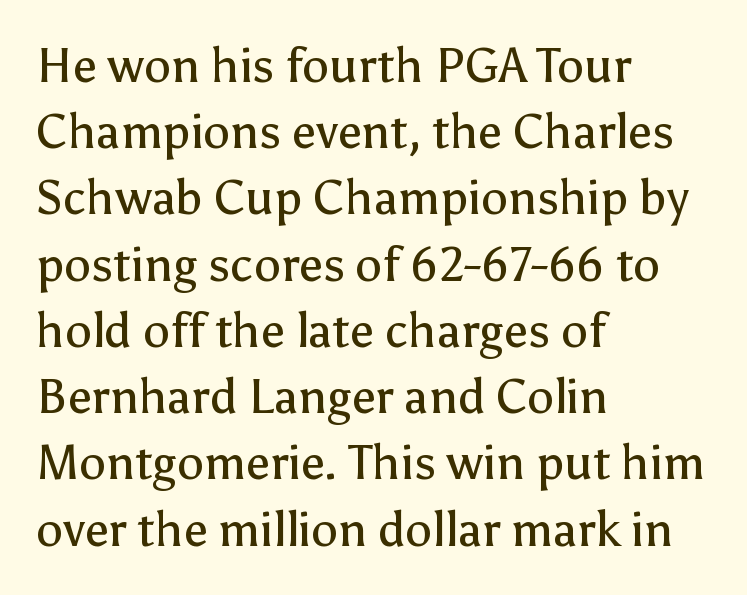
{"serif": "no", "italic": "no", "bold": "no", "weight": "regular", "width": "normal", "stroke_contrast": "low", "x_height": "medium", "monospaced": "no", "underline": "no", "align": "left", "line_spacing": "normal", "line_spacing_ratio": 1.38, "letter_spacing": "normal", "letter_spacing_em": 0.0, "glyph_px": 48}
